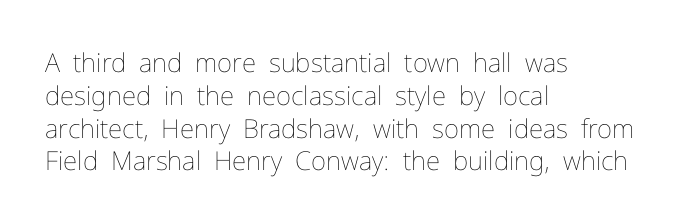
Check the space under the baseline: it is left empty. Posture: upright roman. Is the type heavy? It reads as light-to-regular instead. One-word summary of the alignment: left. The line-height multiplier appears to be the usual default.
